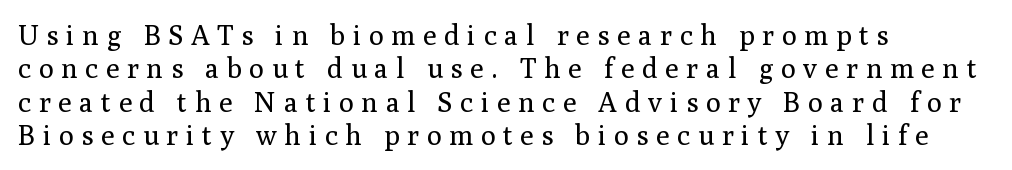
{"serif": "yes", "italic": "no", "bold": "no", "weight": "regular", "width": "normal", "stroke_contrast": "medium", "x_height": "medium", "monospaced": "no", "underline": "no", "align": "left", "line_spacing_ratio": 1.19, "letter_spacing": "wide", "letter_spacing_em": 0.27, "glyph_px": 28}
